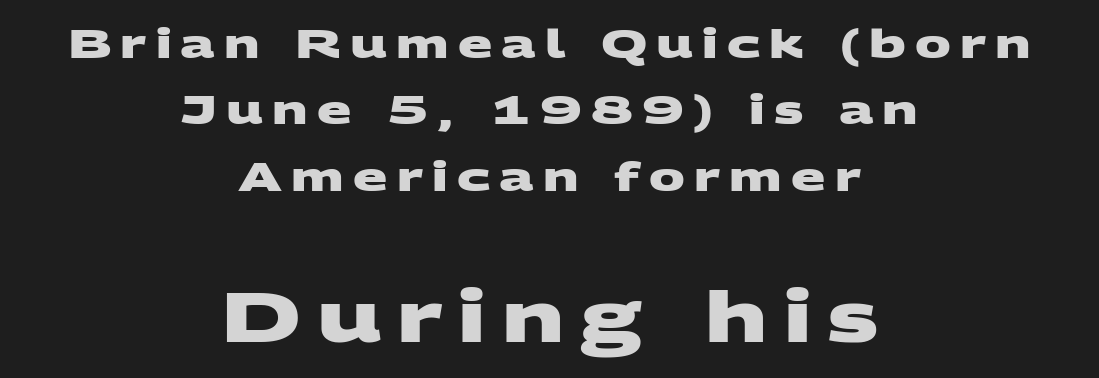
{"serif": "no", "bold": "yes", "weight": "heavy", "width": "wide", "stroke_contrast": "medium", "x_height": "large", "monospaced": "no", "underline": "no", "align": "center", "line_spacing": "normal", "line_spacing_ratio": 1.66, "letter_spacing": "wide", "letter_spacing_em": 0.23, "larger_block": "second", "size_ratio": 1.75, "glyph_px": 70}
